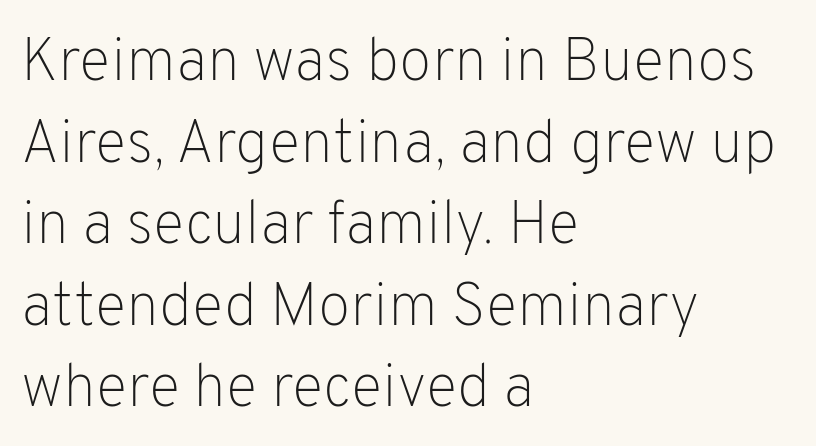
Q: Is the text bold? A: No.
Q: Is the text italic (slanted)? A: No, it is upright.
Q: Is the typeface a serif or a sans-serif typeface? A: Sans-serif.
Q: Is the text underlined? A: No.
Q: How is the paragraph aligned? A: Left-aligned.
Q: Is the spacing between letters normal or unusually wide? A: Normal.
Q: Is the spacing between lines tight, normal or loose? A: Normal.
Q: Width (condensed, normal, or wide)? A: Normal.
Q: Stroke contrast? A: Low.
Q: x-height? A: Medium.
Q: Monospaced? A: No.
